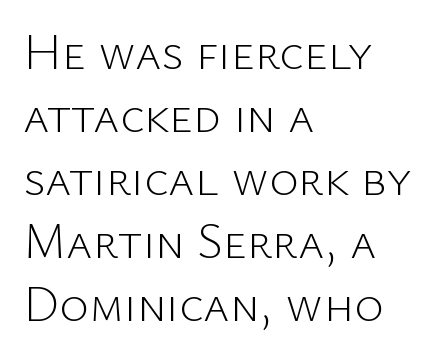
The image shows 50 px light sans-serif type, upright; set left-aligned, normal line spacing (1.26x), normal letter spacing, not underlined; low stroke contrast and a medium x-height.
